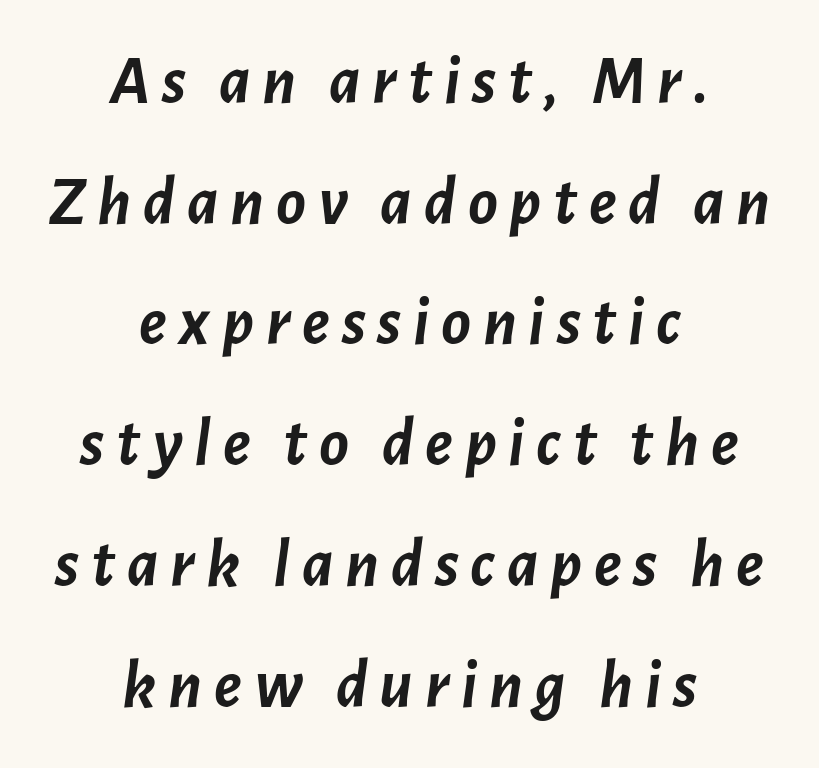
What weight is shown? A full bold with thick strokes. A clean baseline with only descenders dipping below it. In terms of posture, this sample is oblique. This sample has the flowing, uneven cadence of proportional lettering. This rendering uses center alignment, leaving both contours irregular but symmetric.
